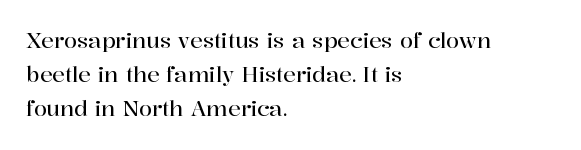
{"italic": "no", "underline": "no", "align": "left", "line_spacing": "normal", "line_spacing_ratio": 1.62, "letter_spacing": "normal", "letter_spacing_em": 0.0, "glyph_px": 21}
